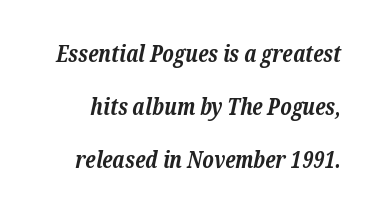
The image shows 23 px bold type, italic (leaning right); set loose line spacing (2.3x), normal letter spacing, not underlined.
